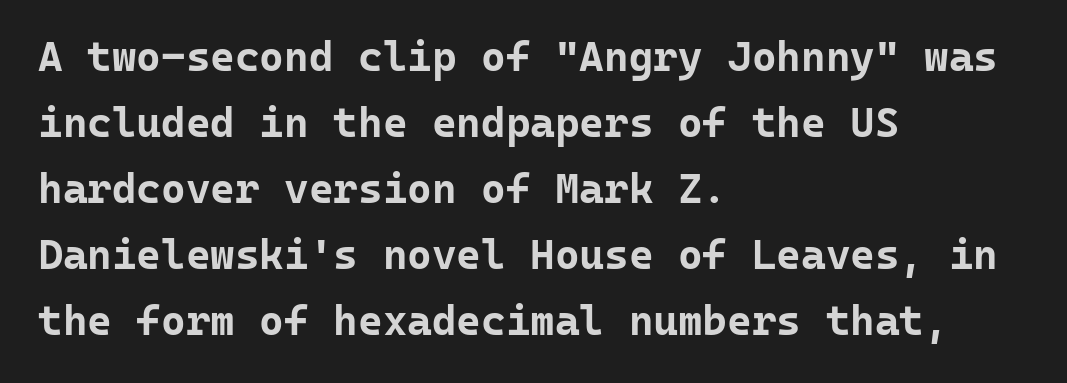
The image shows 42 px bold sans-serif type, upright, monospaced; set left-aligned, normal line spacing (1.57x), normal letter spacing, not underlined; low stroke contrast and a medium x-height.
